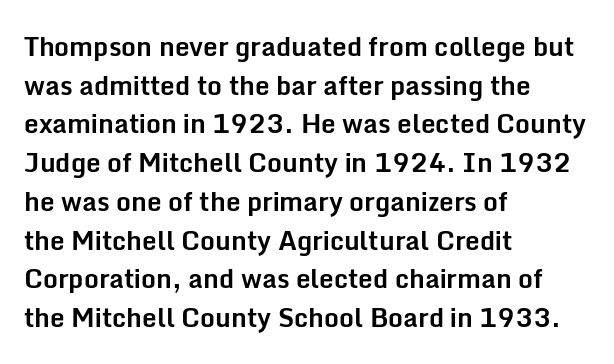
The image shows 26 px bold type, upright; set left-aligned, normal line spacing (1.49x), normal letter spacing, not underlined.
